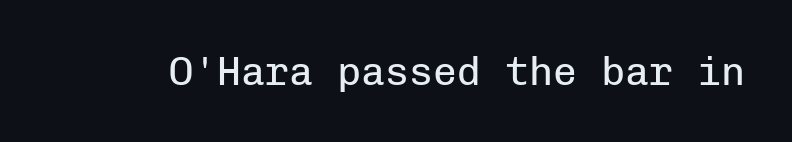
Q: Is the text bold? A: No.
Q: Is the text italic (slanted)? A: No, it is upright.
Q: Is the typeface a serif or a sans-serif typeface? A: Sans-serif.
Q: Is the text underlined? A: No.
Q: Is the spacing between letters normal or unusually wide? A: Normal.
Q: Width (condensed, normal, or wide)? A: Normal.
Q: Stroke contrast? A: Low.
Q: x-height? A: Medium.
Q: Monospaced? A: Yes.
